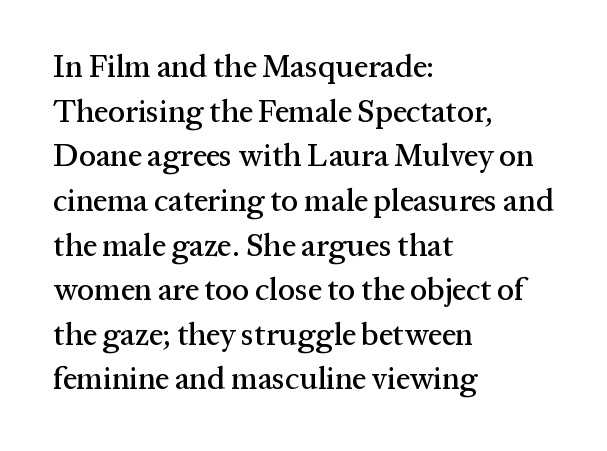
The image shows 31 px serif type, upright; set left-aligned, normal line spacing (1.44x), normal letter spacing, not underlined; medium stroke contrast and a medium x-height.
